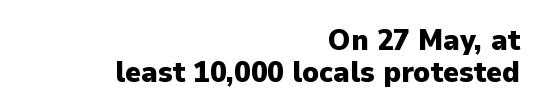
Set as a true bold cut, around the 700 mark. Stroke terminals: plain, sans-serif. Posture: vertical. The string is rendered with underlining switched off.
